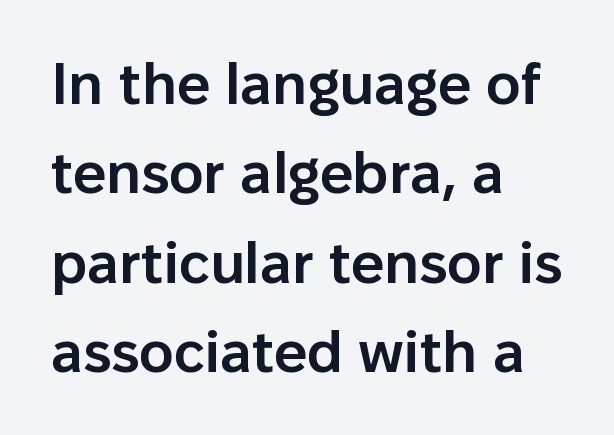
Line beginnings align vertically; line endings do not. Style check: upright. The passage shown has conventional tracking throughout. Weight check: semibold — heavier than regular, not quite bold. A bare baseline throughout the passage. A sans-serif font was chosen for this passage.
